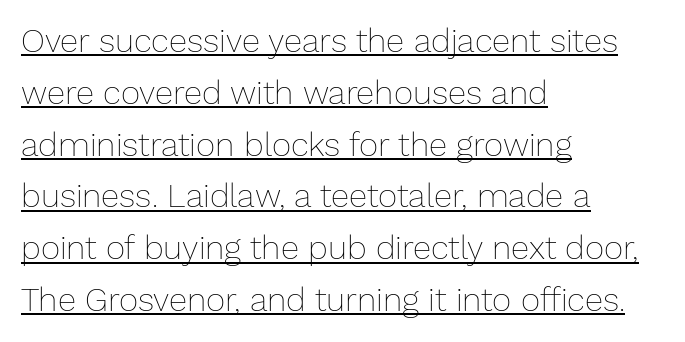
The image shows 33 px thin type, upright; set left-aligned, normal line spacing (1.57x), normal letter spacing, underlined; low stroke contrast and a medium x-height.
